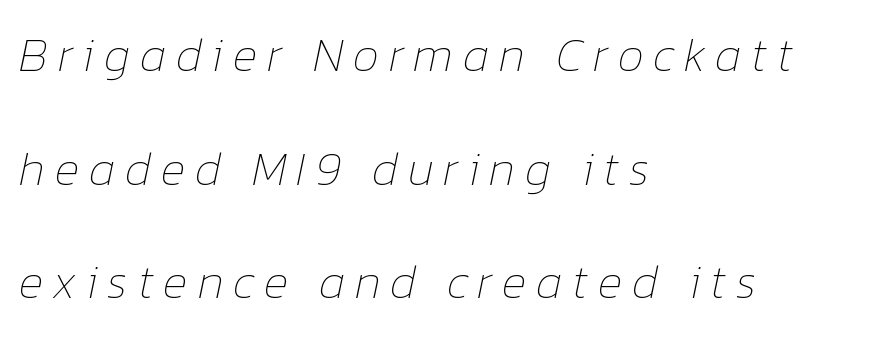
Q: Is the text bold? A: No.
Q: Is the text italic (slanted)? A: Yes, it leans right by about 12 degrees.
Q: Is the text underlined? A: No.
Q: How is the paragraph aligned? A: Left-aligned.
Q: Is the spacing between letters normal or unusually wide? A: Unusually wide.
Q: Is the spacing between lines tight, normal or loose? A: Loose.
Q: Width (condensed, normal, or wide)? A: Normal.
Q: Stroke contrast? A: Low.
Q: x-height? A: Medium.
Q: Monospaced? A: No.
